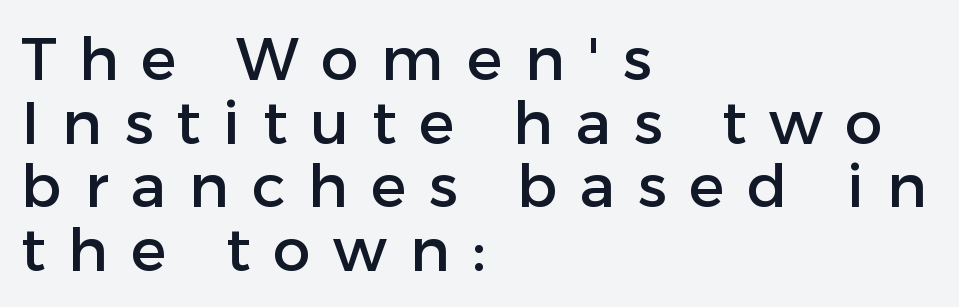
Quick note: underline off. Spacing between characters has been opened up far beyond the box default. Italic? Not at all — the glyphs are vertical. The compositor pushed each line to the left boundary. Compared with typical paragraphs, the rows here are closer together. These lines are rendered in a variable-pitch font.
